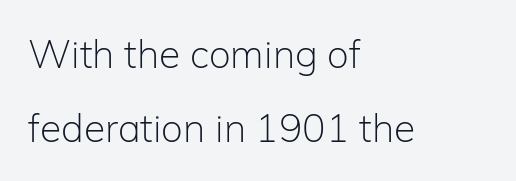
{"serif": "no", "italic": "no", "bold": "no", "weight": "light", "width": "normal", "stroke_contrast": "low", "x_height": "medium", "monospaced": "no", "underline": "no", "align": "left", "line_spacing": "loose", "line_spacing_ratio": 1.9, "letter_spacing": "normal", "letter_spacing_em": 0.0, "glyph_px": 39}
